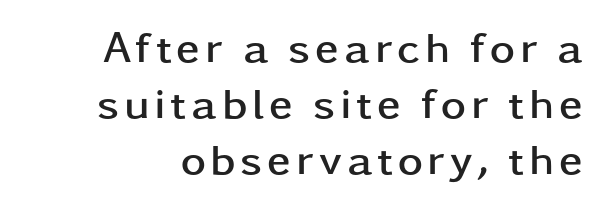
Bold? Absolutely — the strokes are thick and heavy. The typography opts for an upright posture over an oblique one. This sample uses a sans-serif face. Evenly set lines give the paragraph a standard silhouette.
